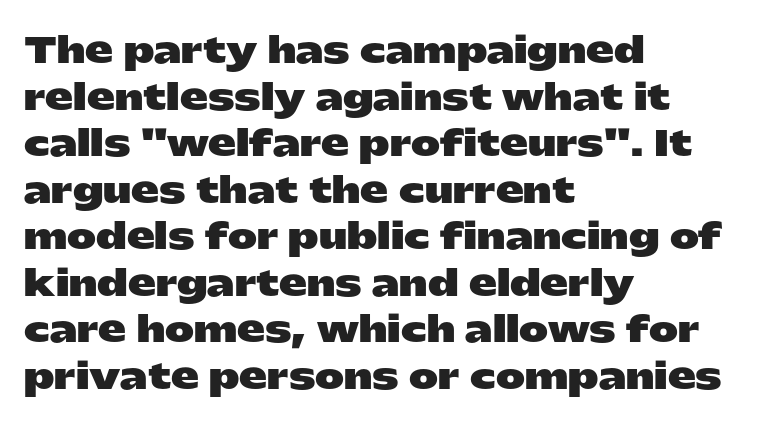
The image shows 35 px heavy, wide sans-serif type, upright; set left-aligned, normal line spacing (1.33x), normal letter spacing, not underlined; low stroke contrast and a medium x-height.
